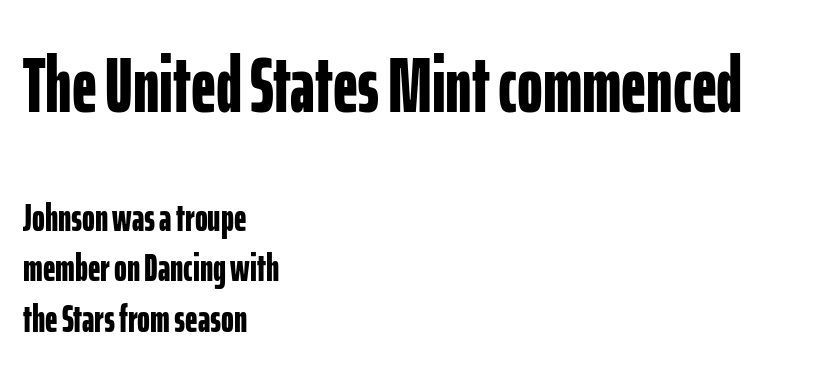
The image shows 78 px bold, condensed sans-serif type, upright; set left-aligned, normal line spacing (1.29x), normal letter spacing, not underlined; the first (top) block is 2.0x larger; low stroke contrast and a medium x-height.
